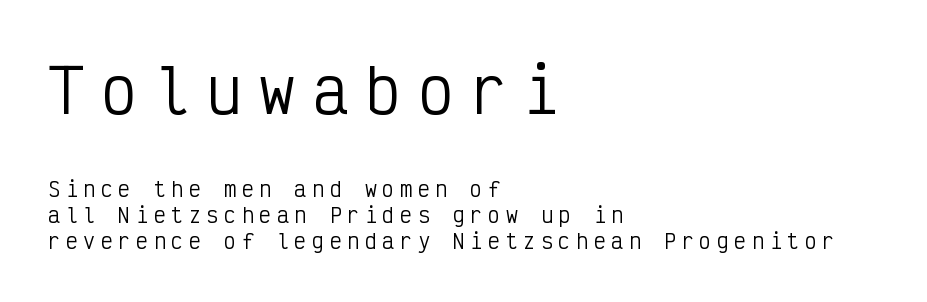
{"serif": "no", "italic": "no", "bold": "no", "weight": "regular", "width": "condensed", "stroke_contrast": "low", "x_height": "medium", "monospaced": "yes", "underline": "no", "align": "left", "line_spacing": "normal", "line_spacing_ratio": 1.31, "letter_spacing": "wide", "letter_spacing_em": 0.28, "larger_block": "first", "size_ratio": 3.0, "glyph_px": 60}
